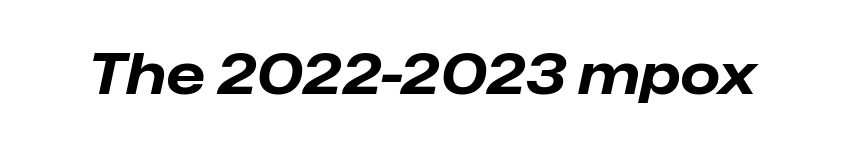
The image shows 57 px bold type, italic (leaning right); set normal letter spacing, not underlined; low stroke contrast and a medium x-height.
